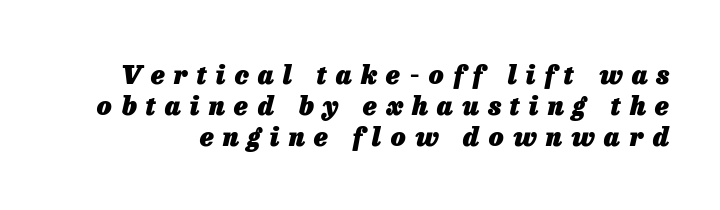
Q: Is the text bold? A: Yes.
Q: Is the text italic (slanted)? A: Yes, it leans right by about 13 degrees.
Q: Is the text underlined? A: No.
Q: Is the spacing between letters normal or unusually wide? A: Unusually wide.
